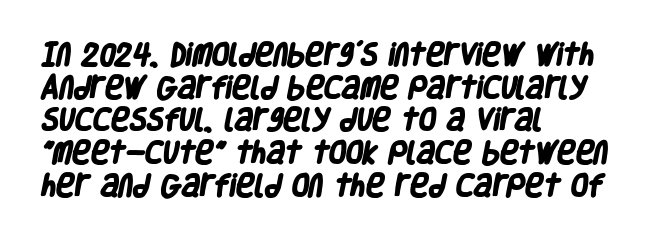
Q: Is the text bold? A: Yes.
Q: Is the text underlined? A: No.
Q: How is the paragraph aligned? A: Left-aligned.
Q: Is the spacing between letters normal or unusually wide? A: Normal.
Q: Is the spacing between lines tight, normal or loose? A: Normal.
